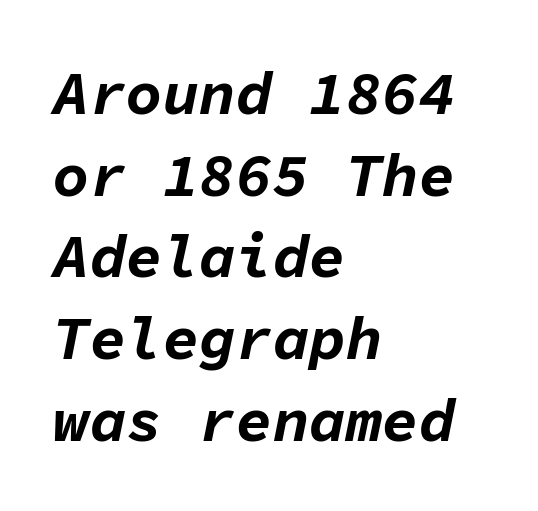
The image shows 61 px bold type, italic (leaning right), monospaced; set left-aligned, normal line spacing (1.34x), normal letter spacing, not underlined; low stroke contrast and a medium x-height.
